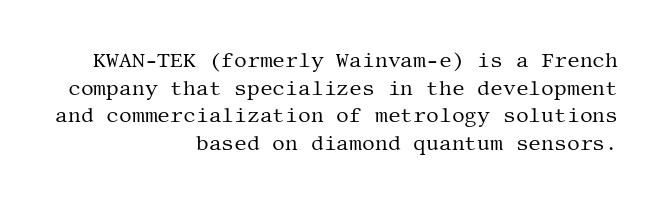
{"italic": "no", "bold": "no", "underline": "no", "align": "right", "line_spacing": "normal", "line_spacing_ratio": 1.38, "letter_spacing": "normal", "letter_spacing_em": 0.0, "glyph_px": 20}
